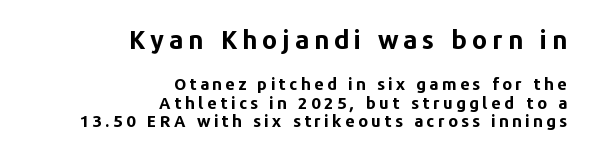
The image shows 26 px bold type, upright; set right-aligned, tight line spacing (1.11x), not underlined; the first (top) block is 1.53x larger.
